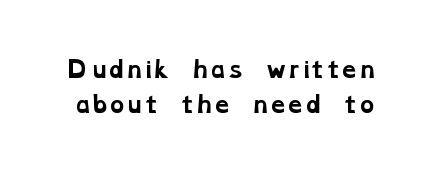
{"bold": "yes", "underline": "no", "line_spacing": "normal", "line_spacing_ratio": 1.59, "letter_spacing": "normal", "letter_spacing_em": 0.0, "glyph_px": 22}
